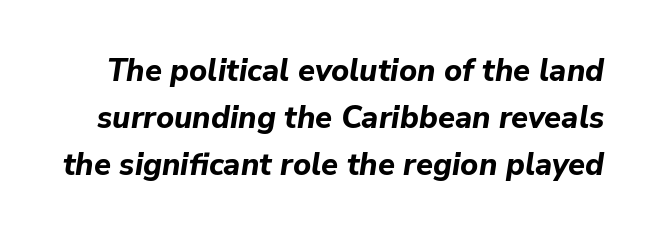
Each letter keeps its own natural width here, so spacing adapts to shape. Compared with ordinary roman type, these characters are visibly tilted. No extra tracking has been applied to these lines. The leading is moderate, giving the passage an even texture. Clear beneath every line of the passage.
